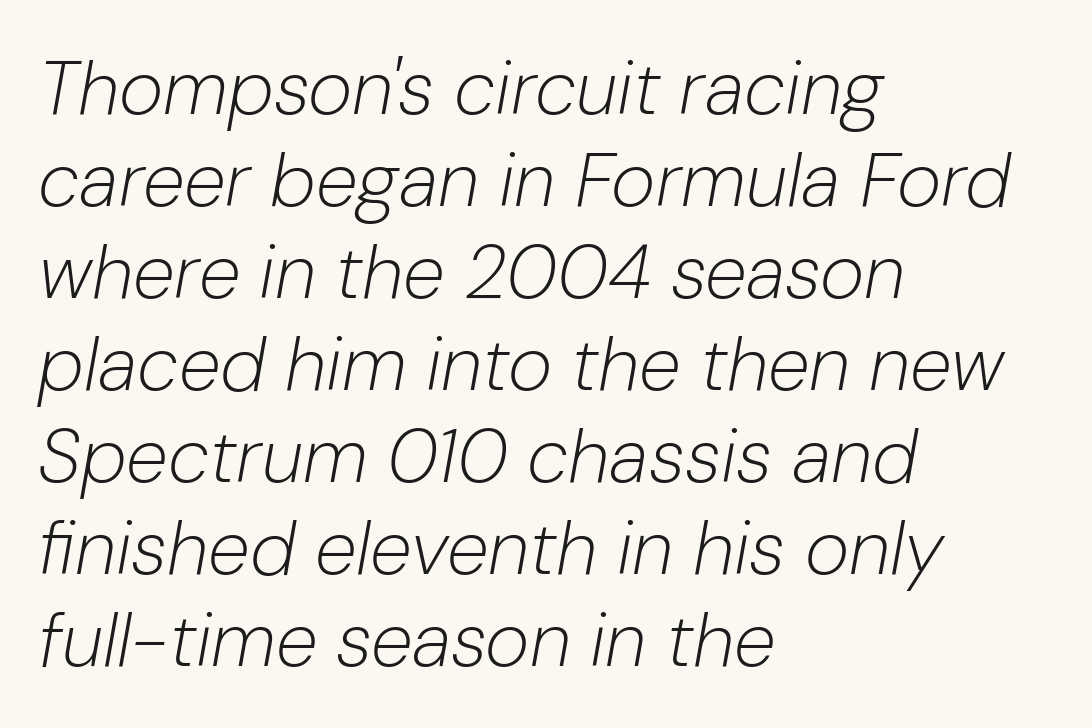
Is the type slanted? Yes — the strokes lean at a clear angle. You could not count columns in this text — the font is proportionally spaced. Caption: multi-line text, flush left, ragged right. Caption: face not bold, strokes unweighted.
